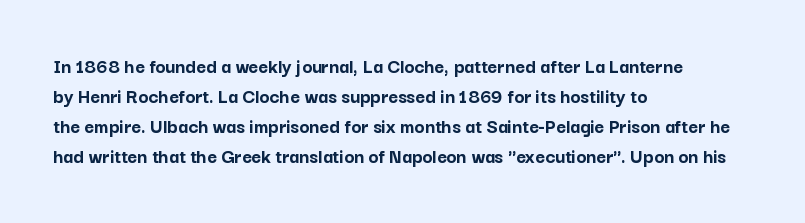
The font's upright variant was chosen for this text. These lines keep a tight, regular rhythm from letter to letter. Notice how thick the strokes are: this is what a full bold looks like. These lines sit exactly where default settings would place them.
